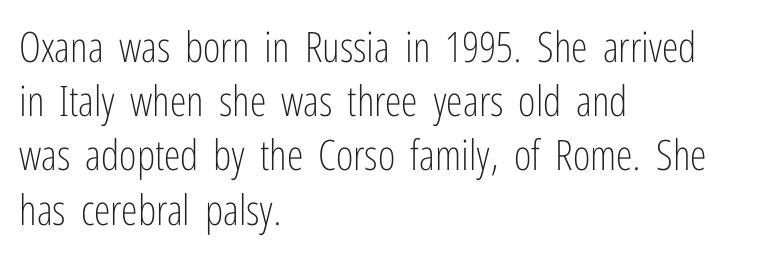
This sample uses plain, unmodified letter spacing. In CSS terms this would be text-align: left. A normal amount of white space separates one row of letters from the next. The face used here is proportionally spaced, like ordinary book or web type. Is the type heavy? It reads as light-to-regular instead. Every character sits straight up, as roman type does.
